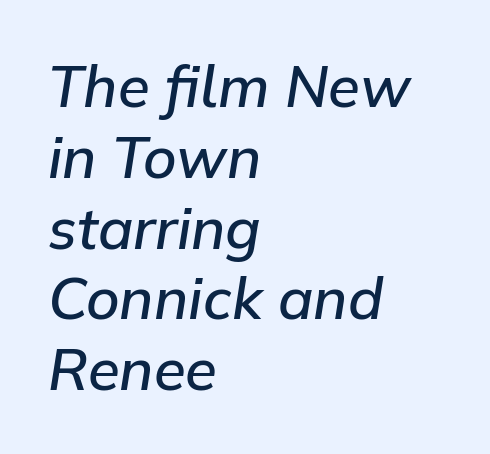
The passage is arranged the way most books set body copy — flush left. The glyphs look as if they've been sheared to an angle. The tracking reads as untouched default to a designer's eye. The passage shown is typed in a proportional face where columns would drift. In terms of weight, the rendering is demibold, just under bold. Descender tails drop into unmarked territory.
